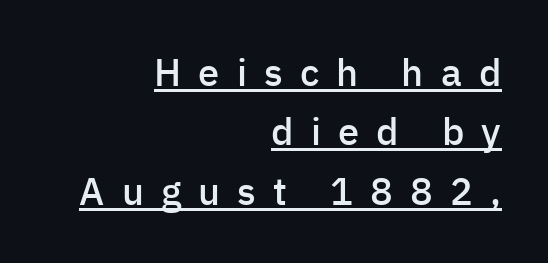
{"serif": "no", "italic": "no", "bold": "semi", "weight": "semibold", "width": "normal", "stroke_contrast": "low", "x_height": "medium", "monospaced": "no", "underline": "yes", "align": "right", "line_spacing": "normal", "line_spacing_ratio": 1.56, "letter_spacing": "wide", "letter_spacing_em": 0.45, "glyph_px": 38}
